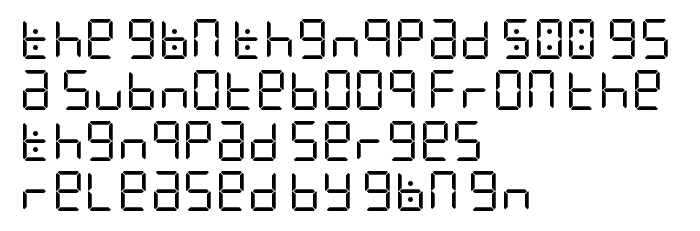
Regarding serifs, this sample does without them. One-word summary of the alignment: left. Posture: upright roman. The type is set solid horizontally, with unmodified tracking. The gap between lines stays unmarked.
